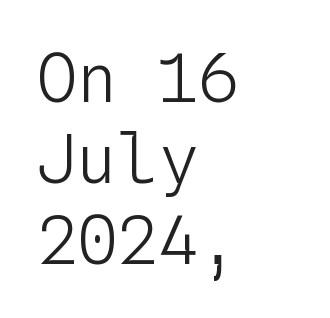
The image shows 67 px light type, upright, monospaced; set left-aligned, line spacing 1.21x, normal letter spacing, not underlined; low stroke contrast and a medium x-height.
